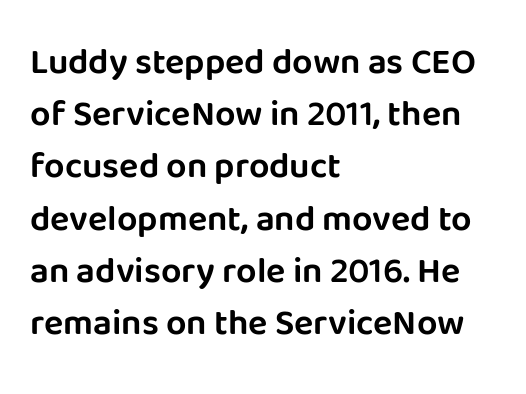
The image shows 36 px sans-serif type, upright; set left-aligned, normal line spacing (1.45x), normal letter spacing, not underlined; low stroke contrast and a large x-height.
